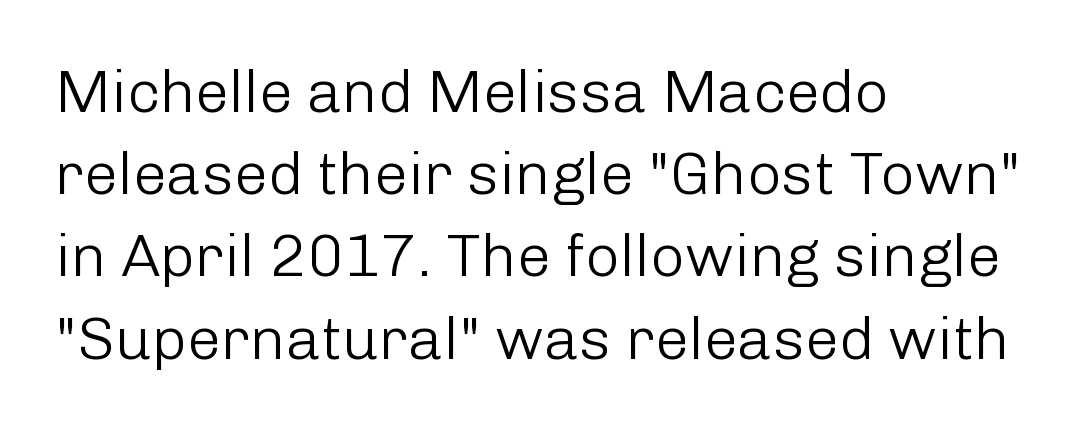
The image shows 60 px light sans-serif type, upright; set left-aligned, normal line spacing (1.37x), normal letter spacing, not underlined; low stroke contrast and a medium x-height.
